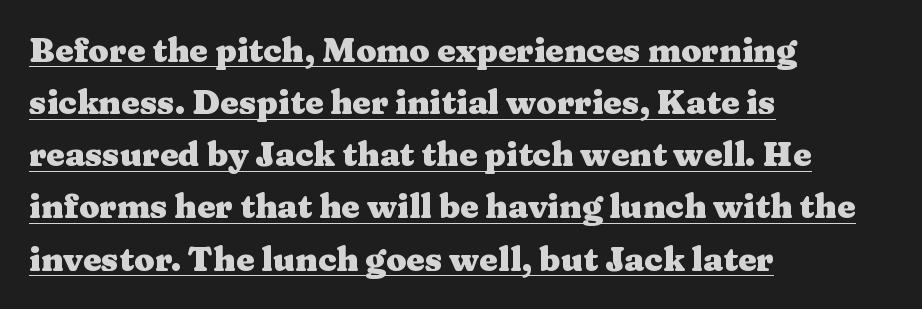
Q: Is the text bold? A: Yes.
Q: Is the text italic (slanted)? A: No, it is upright.
Q: Is the typeface a serif or a sans-serif typeface? A: Serif.
Q: Is the text underlined? A: Yes.
Q: How is the paragraph aligned? A: Left-aligned.
Q: Is the spacing between letters normal or unusually wide? A: Normal.
Q: Is the spacing between lines tight, normal or loose? A: Normal.
Q: Width (condensed, normal, or wide)? A: Wide.
Q: Stroke contrast? A: Medium.
Q: x-height? A: Medium.
Q: Monospaced? A: No.
